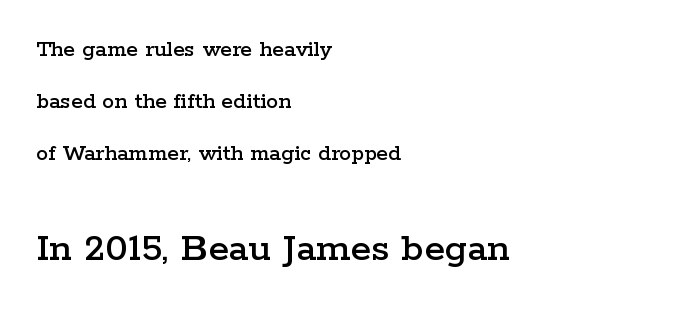
{"serif": "yes", "italic": "no", "width": "wide", "stroke_contrast": "low", "x_height": "medium", "monospaced": "no", "underline": "no", "align": "left", "line_spacing": "loose", "line_spacing_ratio": 2.16, "letter_spacing": "normal", "letter_spacing_em": 0.0, "larger_block": "second", "size_ratio": 1.75, "glyph_px": 42}
